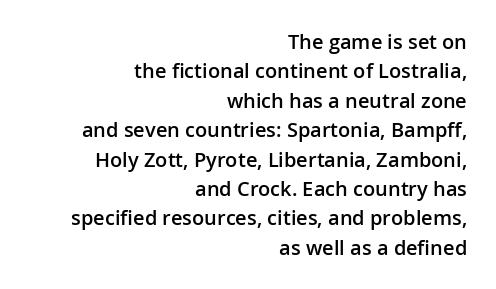
Students, observe: this is what conventionally led text looks like. The ragged edge is on the left, which tells us the setting is flush right. Slightly chunky letters — semibold, I'd say, not full bold. The type sits square on the baseline with zero lean. Check the space under the baseline: it is left empty.
